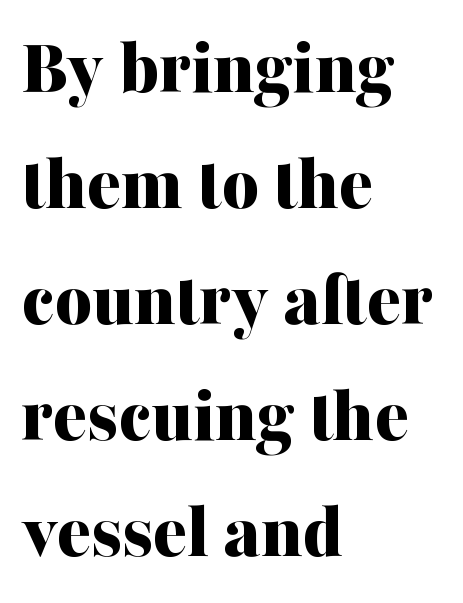
The image shows 80 px bold serif type, upright; set left-aligned, normal line spacing (1.45x), normal letter spacing, not underlined; medium stroke contrast and a medium x-height.
